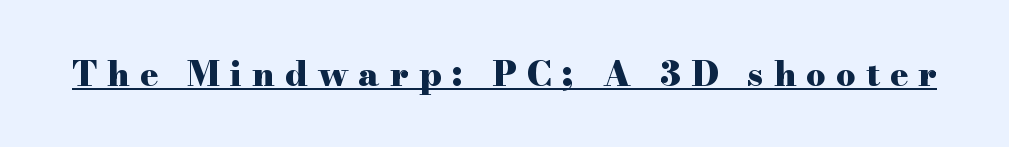
Short note: letters widely spaced. What decoration does the sample have? An underline. The characters look thick and weighty, a clear bold. Ordinary non-slanted type is in use. The face used here is proportionally spaced, like ordinary book or web type. Typographically, this falls in the serif category.
